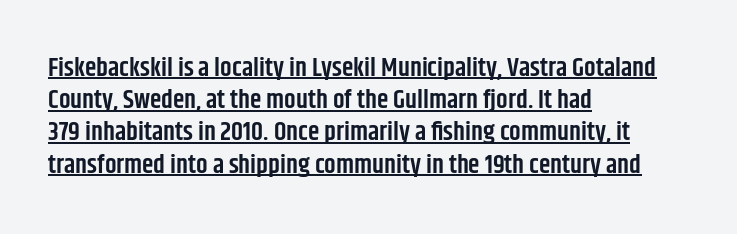
The image shows 26 px text type, upright; set left-aligned, line spacing 1.24x, normal letter spacing, underlined.
